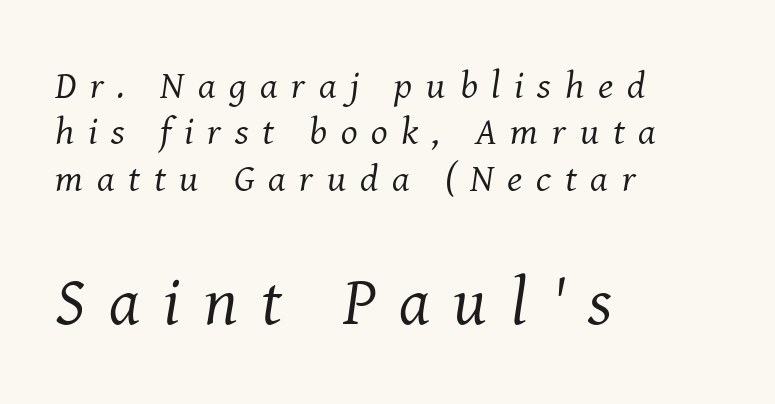
Lines of text with bare space underneath. Spacing verdict: proportional, widths tailored to each character. A student would call this left alignment; a typographer would say flush left, rag right. The typography opts for an oblique posture over an upright one.
